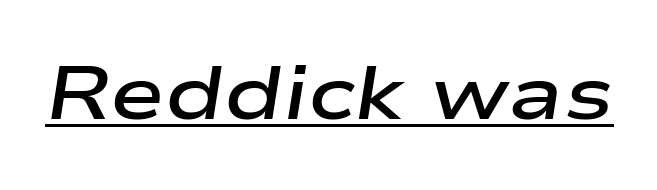
The image shows 74 px semibold, wide type, italic (leaning right); set normal letter spacing, underlined; low stroke contrast and a medium x-height.
